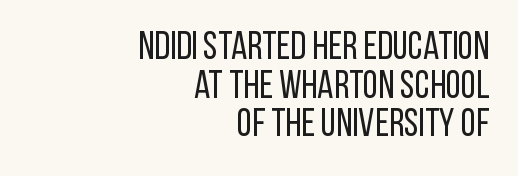
The font is comparable to plain body text, perhaps lighter. Rows of type sit shoulder to shoulder in the vertical direction. Do the characters align in a grid? No, the font is proportional. The lettering stays uniformly vertical, giving the passage a roman look.
